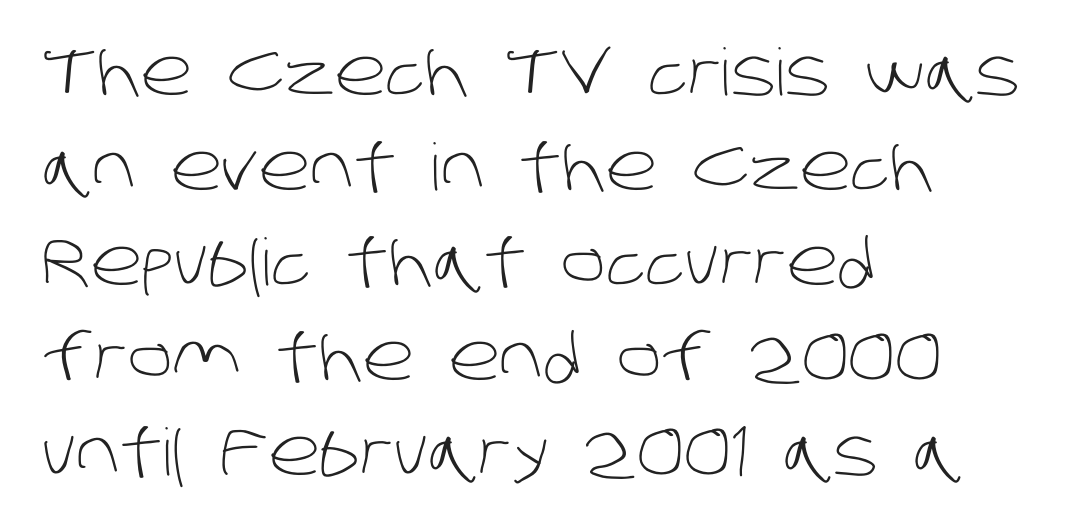
Q: Is the text bold? A: No.
Q: Is the typeface a serif or a sans-serif typeface? A: Sans-serif.
Q: Is the text underlined? A: No.
Q: How is the paragraph aligned? A: Left-aligned.
Q: Is the spacing between letters normal or unusually wide? A: Normal.
Q: Is the spacing between lines tight, normal or loose? A: Normal.
Q: Width (condensed, normal, or wide)? A: Normal.
Q: Stroke contrast? A: Low.
Q: x-height? A: Large.
Q: Monospaced? A: No.
